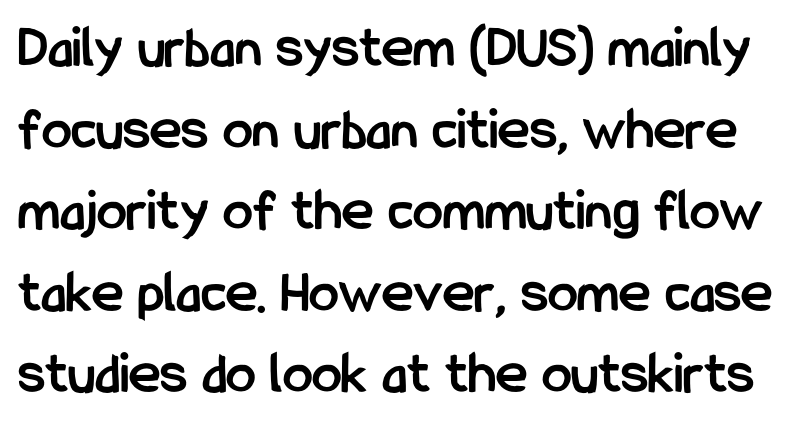
Q: Is the text bold? A: Yes.
Q: Is the text italic (slanted)? A: No, it is upright.
Q: Is the typeface a serif or a sans-serif typeface? A: Sans-serif.
Q: Is the text underlined? A: No.
Q: Is the spacing between letters normal or unusually wide? A: Normal.
Q: Is the spacing between lines tight, normal or loose? A: Normal.
Q: Width (condensed, normal, or wide)? A: Condensed.
Q: Stroke contrast? A: Low.
Q: x-height? A: Medium.
Q: Monospaced? A: No.
